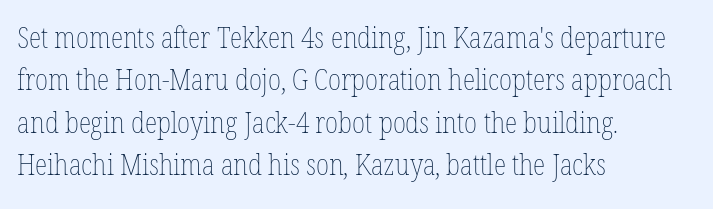
The font's upright variant was chosen for this text. Standard letterfit; no display-style spreading of the glyphs. These lines are rendered in a variable-pitch font. No letter is thick-stroked: the sample isn't bold. The leading is moderate, giving the passage an even texture.
